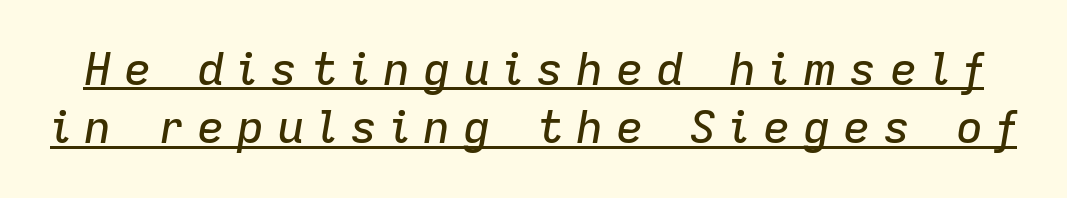
The image shows 46 px text type, italic (leaning right); set normal line spacing (1.27x), unusually wide letter spacing (+0.27 em), underlined; low stroke contrast and a medium x-height.
